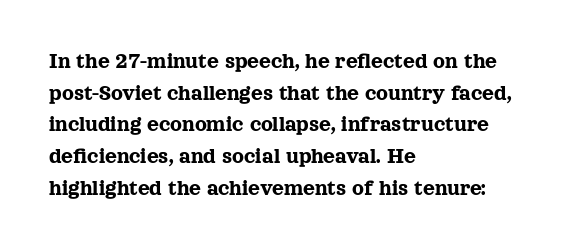
{"italic": "no", "underline": "no", "align": "left", "line_spacing": "normal", "line_spacing_ratio": 1.38, "letter_spacing": "normal", "letter_spacing_em": 0.0, "glyph_px": 23}
